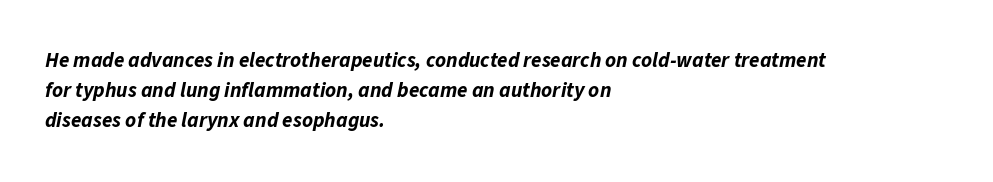
Q: Is the text bold? A: Yes.
Q: Is the text italic (slanted)? A: Yes, it leans right by about 11 degrees.
Q: Is the text underlined? A: No.
Q: How is the paragraph aligned? A: Left-aligned.
Q: Is the spacing between letters normal or unusually wide? A: Normal.
Q: Is the spacing between lines tight, normal or loose? A: Normal.
